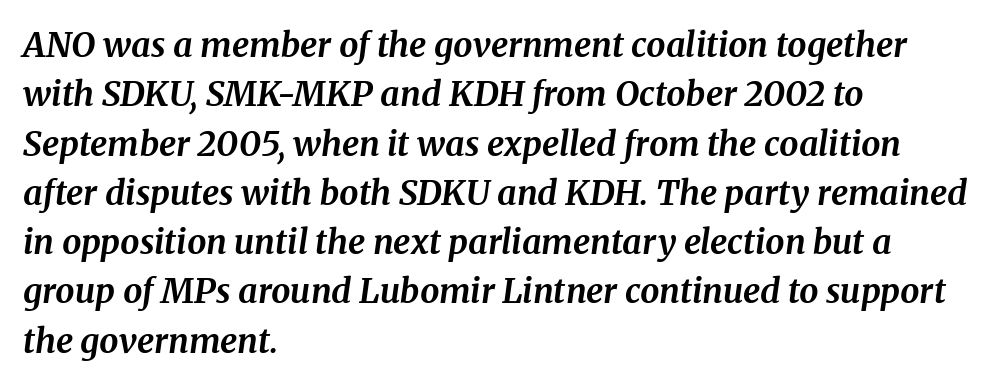
{"serif": "yes", "italic": "yes", "lean": "right", "slant_degrees": 8, "bold": "yes", "weight": "bold", "width": "normal", "stroke_contrast": "medium", "x_height": "medium", "monospaced": "no", "underline": "no", "align": "left", "line_spacing": "normal", "line_spacing_ratio": 1.45, "letter_spacing": "normal", "letter_spacing_em": 0.0, "glyph_px": 34}
